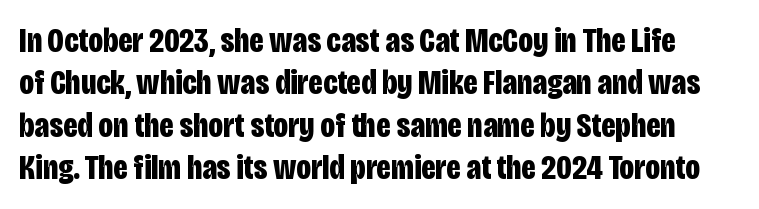
{"serif": "no", "italic": "no", "bold": "yes", "weight": "bold", "width": "condensed", "stroke_contrast": "low", "x_height": "large", "monospaced": "no", "underline": "no", "line_spacing_ratio": 1.21, "letter_spacing": "normal", "letter_spacing_em": 0.0, "glyph_px": 35}
